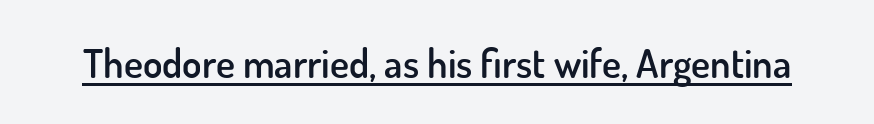
The image shows 40 px semibold sans-serif type, upright; set normal letter spacing, underlined; low stroke contrast and a small x-height.
